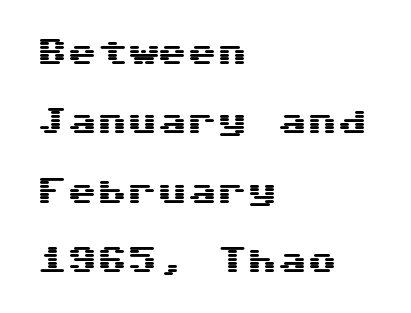
Q: Is the text italic (slanted)? A: No, it is upright.
Q: Is the typeface a serif or a sans-serif typeface? A: Sans-serif.
Q: Is the text underlined? A: No.
Q: How is the paragraph aligned? A: Left-aligned.
Q: Is the spacing between letters normal or unusually wide? A: Normal.
Q: Is the spacing between lines tight, normal or loose? A: Loose.
Q: Width (condensed, normal, or wide)? A: Wide.
Q: Stroke contrast? A: Medium.
Q: x-height? A: Medium.
